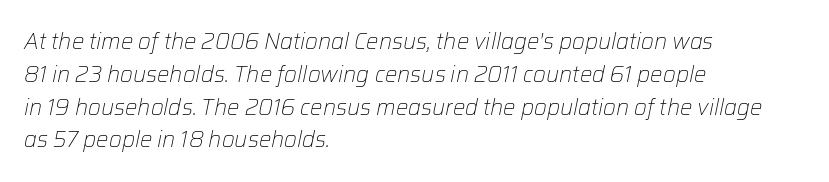
Nothing unusual about the tracking: characters are spaced as the font intends. This reads as an unemphasized weight, regular at the heaviest. The paragraph shown leans on its left margin. Does the lettering tilt? It does — this is italic. Reading down the column, the eye jumps a familiar distance to each next line.
